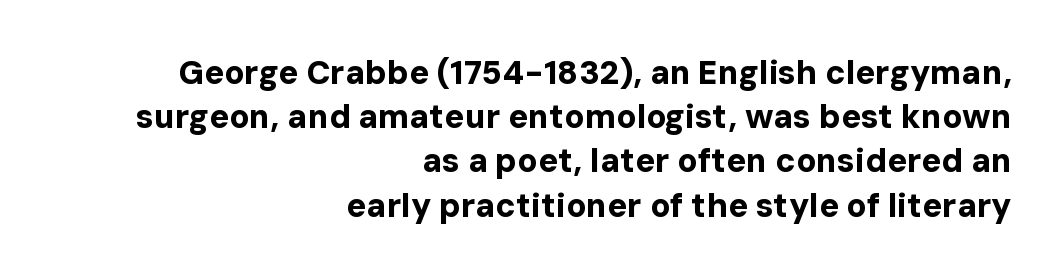
{"serif": "no", "italic": "no", "bold": "yes", "weight": "bold", "width": "normal", "stroke_contrast": "low", "x_height": "medium", "monospaced": "no", "underline": "no", "align": "right", "line_spacing": "normal", "line_spacing_ratio": 1.34, "letter_spacing": "normal", "letter_spacing_em": 0.0, "glyph_px": 33}
